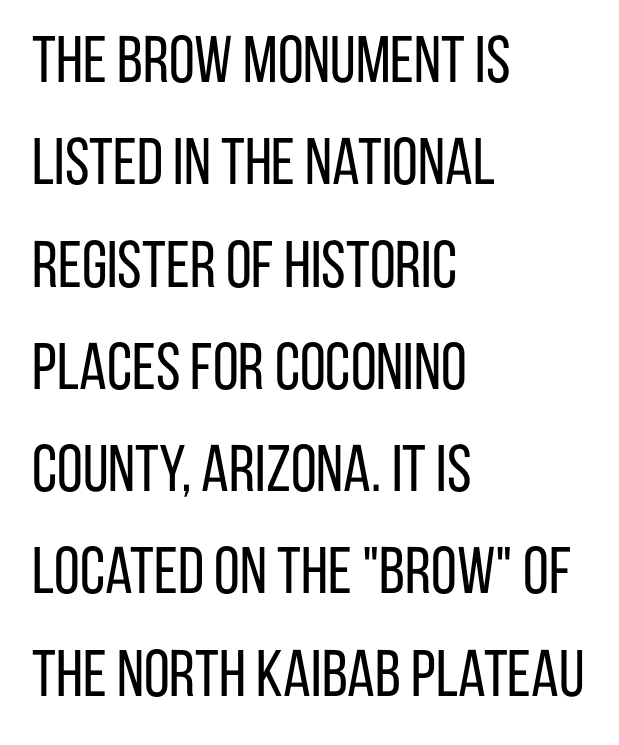
Q: Is the text bold? A: No.
Q: Is the text italic (slanted)? A: No, it is upright.
Q: Is the typeface a serif or a sans-serif typeface? A: Sans-serif.
Q: Is the text underlined? A: No.
Q: How is the paragraph aligned? A: Left-aligned.
Q: Is the spacing between letters normal or unusually wide? A: Normal.
Q: Is the spacing between lines tight, normal or loose? A: Normal.
Q: Width (condensed, normal, or wide)? A: Condensed.
Q: Stroke contrast? A: Low.
Q: x-height? A: Large.
Q: Monospaced? A: No.
